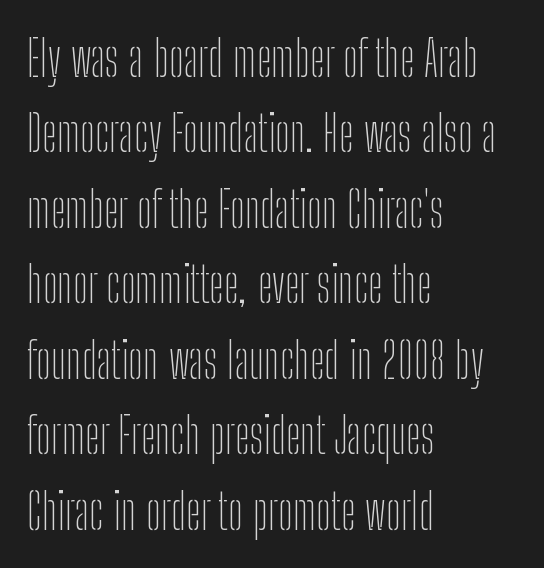
Q: Is the text bold? A: No.
Q: Is the text italic (slanted)? A: No, it is upright.
Q: Is the typeface a serif or a sans-serif typeface? A: Sans-serif.
Q: Is the text underlined? A: No.
Q: How is the paragraph aligned? A: Left-aligned.
Q: Is the spacing between letters normal or unusually wide? A: Normal.
Q: Is the spacing between lines tight, normal or loose? A: Normal.
Q: Width (condensed, normal, or wide)? A: Condensed.
Q: Stroke contrast? A: Low.
Q: x-height? A: Medium.
Q: Monospaced? A: No.
